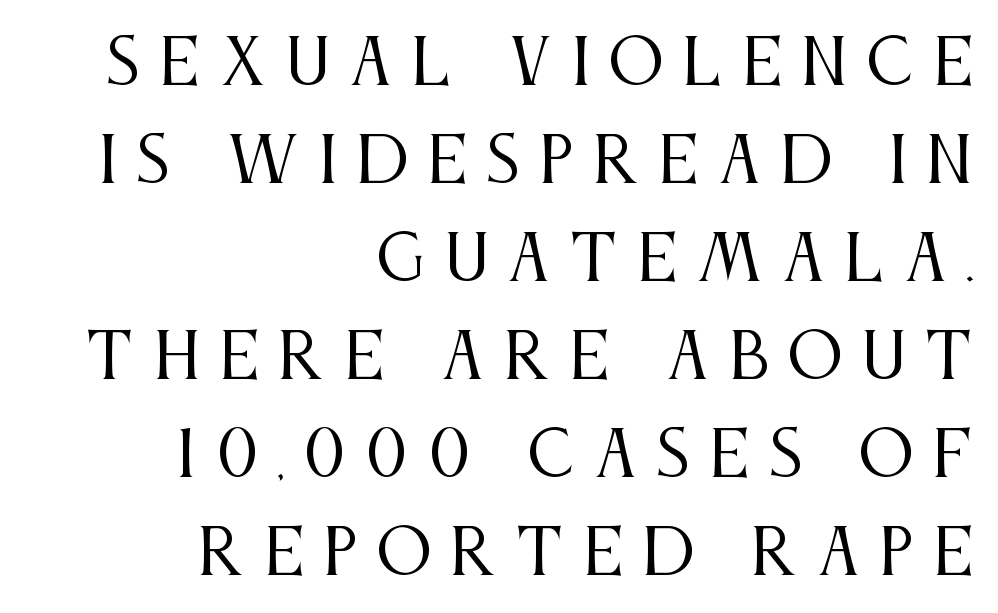
{"serif": "yes", "italic": "no", "bold": "no", "weight": "regular", "width": "condensed", "stroke_contrast": "medium", "x_height": "large", "monospaced": "no", "underline": "no", "align": "right", "line_spacing": "normal", "line_spacing_ratio": 1.58, "letter_spacing": "wide", "letter_spacing_em": 0.31, "glyph_px": 62}
